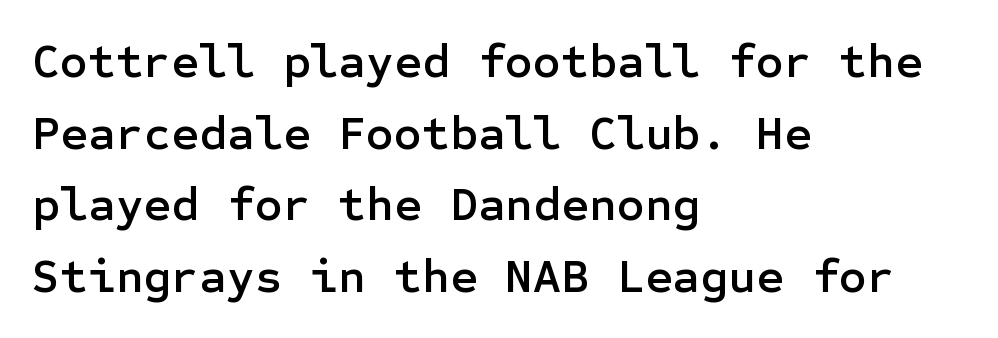
Q: Is the text italic (slanted)? A: No, it is upright.
Q: Is the typeface a serif or a sans-serif typeface? A: Sans-serif.
Q: Is the text underlined? A: No.
Q: How is the paragraph aligned? A: Left-aligned.
Q: Is the spacing between letters normal or unusually wide? A: Normal.
Q: Is the spacing between lines tight, normal or loose? A: Normal.
Q: Width (condensed, normal, or wide)? A: Normal.
Q: Stroke contrast? A: Low.
Q: x-height? A: Medium.
